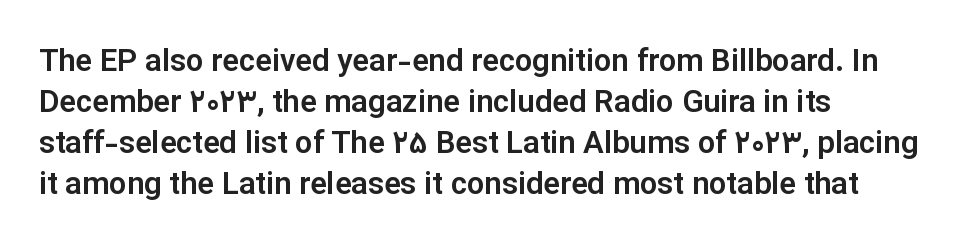
Proportional: the letters do not fall into vertical columns. The type family on display is of the sans-serif kind. Vertically, the passage feels balanced, rows spaced as you'd expect. The type sits square on the baseline with zero lean. Between one letter and the next there's only the usual sliver of space. In CSS terms this would be text-align: left.
